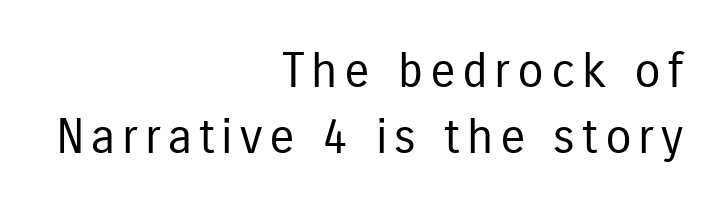
Varying glyph widths throughout — classic text-font behaviour. A typesetter would mark this as roman, not italic. The cut favours lightness, reaching ordinary text weight at its darkest. Descenders are the only things crossing below the line. Teacher's note: observe the even right margin — that is flush-right alignment.
